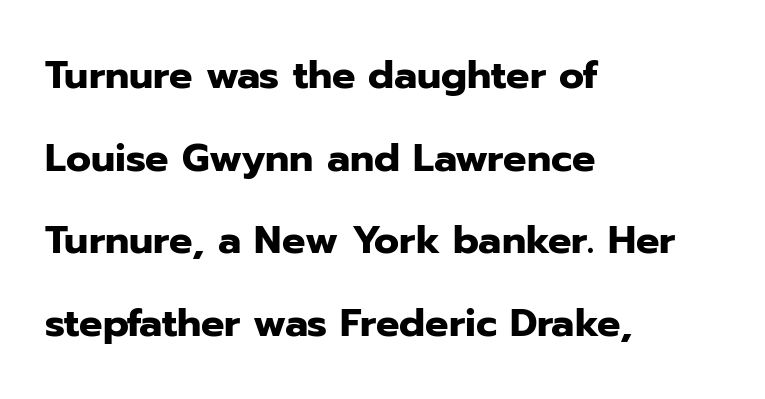
{"serif": "no", "italic": "no", "bold": "yes", "weight": "heavy", "width": "normal", "stroke_contrast": "low", "x_height": "medium", "monospaced": "no", "underline": "no", "align": "left", "line_spacing": "loose", "line_spacing_ratio": 2.12, "letter_spacing": "normal", "letter_spacing_em": 0.0, "glyph_px": 39}
